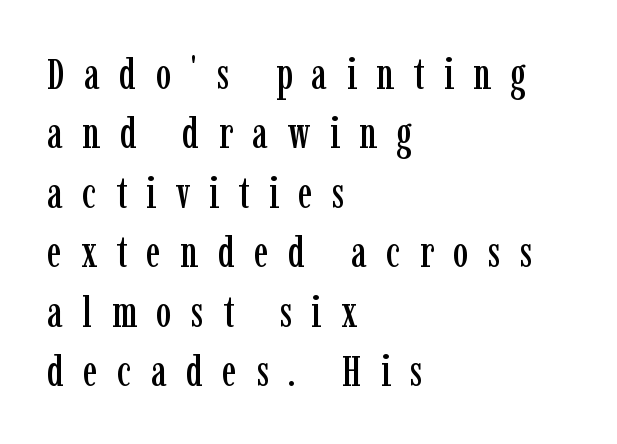
How are the letters spaced? Widely, with obvious added tracking. Serifs: yes, visible at the terminals of the letterforms. The paragraph shown leans on its left margin. Each letter keeps its own natural width here, so spacing adapts to shape.
